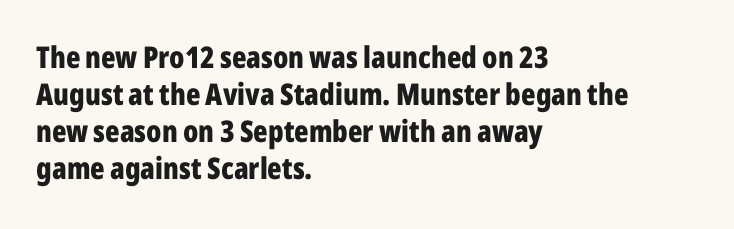
Q: Is the text bold? A: Yes.
Q: Is the text italic (slanted)? A: No, it is upright.
Q: Is the typeface a serif or a sans-serif typeface? A: Sans-serif.
Q: Is the text underlined? A: No.
Q: How is the paragraph aligned? A: Left-aligned.
Q: Is the spacing between letters normal or unusually wide? A: Normal.
Q: Width (condensed, normal, or wide)? A: Condensed.
Q: Stroke contrast? A: Low.
Q: x-height? A: Medium.
Q: Monospaced? A: No.
